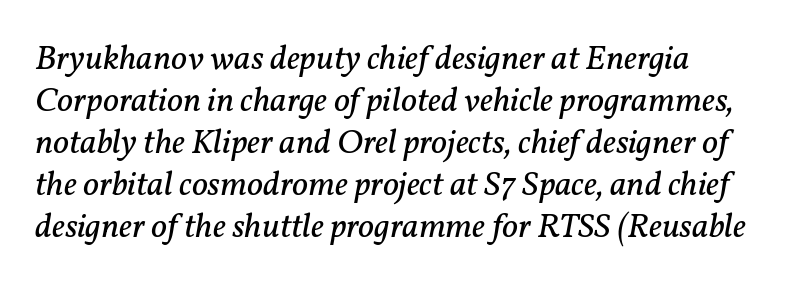
The image shows 35 px regular-weight serif type, italic (leaning right); set line spacing 1.2x, normal letter spacing, not underlined; low stroke contrast and a medium x-height.
